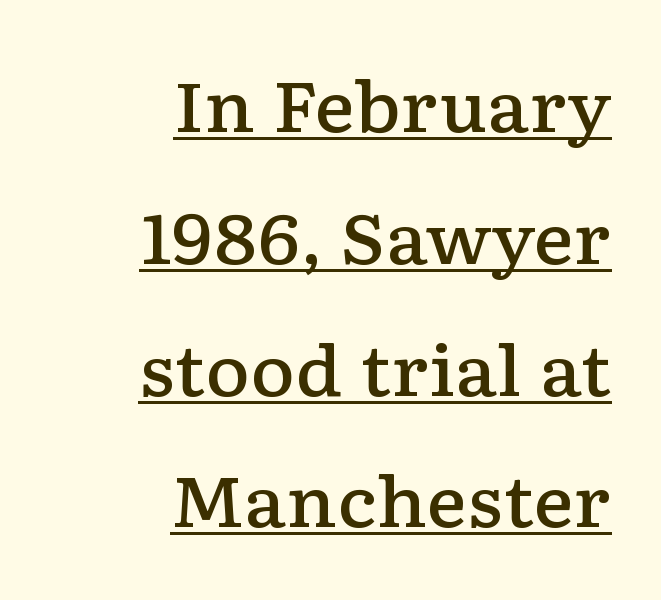
The image shows 69 px semibold, wide serif type, upright; set right-aligned, loose line spacing (1.91x), normal letter spacing, underlined; low stroke contrast and a medium x-height.
